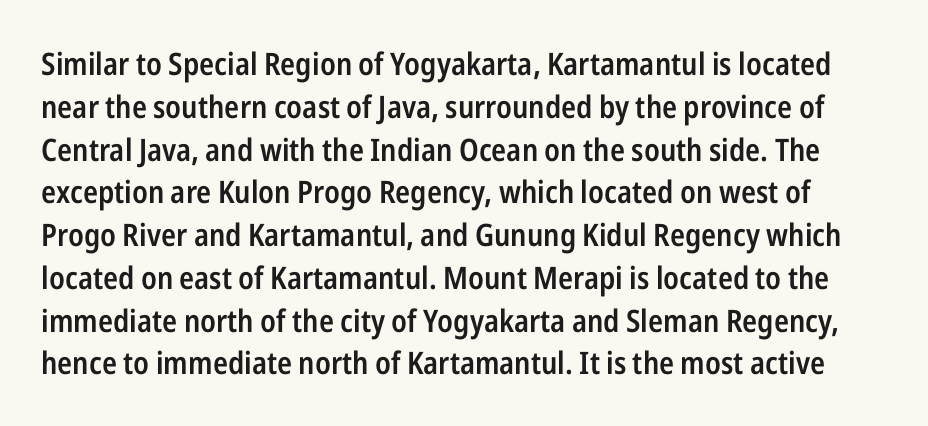
{"serif": "no", "italic": "no", "bold": "semi", "weight": "semibold", "width": "condensed", "stroke_contrast": "low", "x_height": "medium", "monospaced": "no", "underline": "no", "line_spacing": "normal", "line_spacing_ratio": 1.38, "letter_spacing": "normal", "letter_spacing_em": 0.0, "glyph_px": 31}
